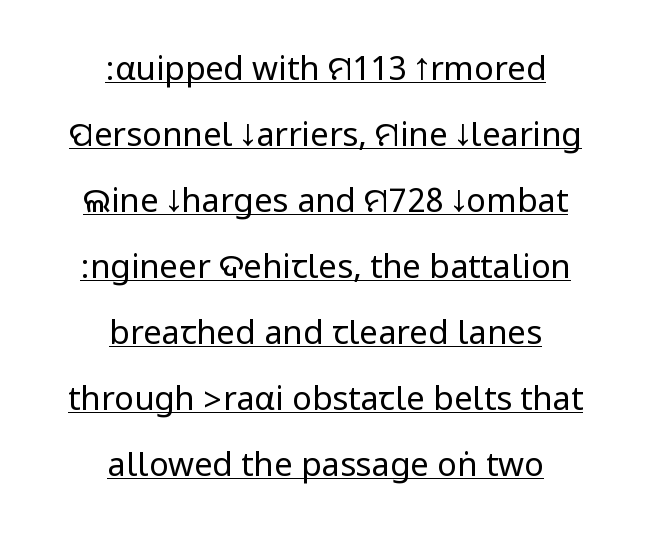
The block of text is sparse from top to bottom, with ample space between rows. Unlike italic type, these characters show no tilt at all. Unlike a traditional serif, this face leaves its strokes unadorned. The lines in this sample share a center point and differ in where they start and stop.
